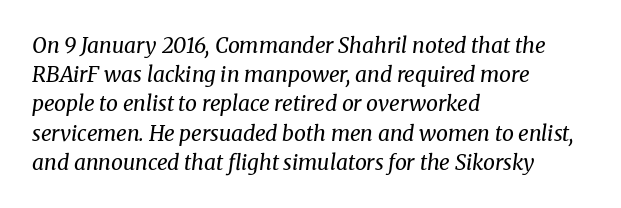
Q: Is the text bold? A: No.
Q: Is the text italic (slanted)? A: Yes, it leans right by about 8 degrees.
Q: Is the text underlined? A: No.
Q: How is the paragraph aligned? A: Left-aligned.
Q: Is the spacing between letters normal or unusually wide? A: Normal.
Q: Is the spacing between lines tight, normal or loose? A: Normal.
